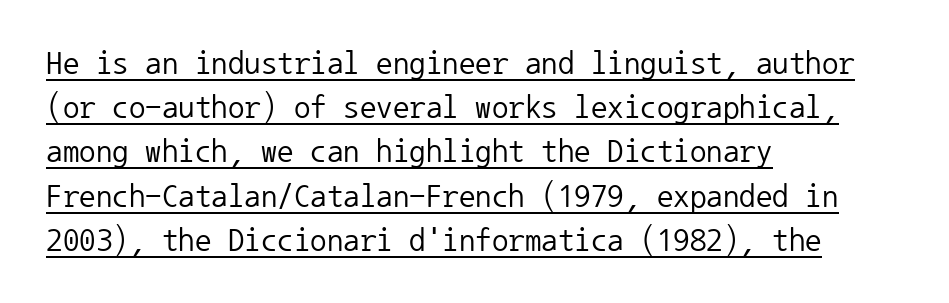
Does the copy run flush right? No — it runs flush left. Notice how the stems are strictly vertical — no italics here. Are there feet on the stems? There aren't — it's a sans. Leading: standard.
